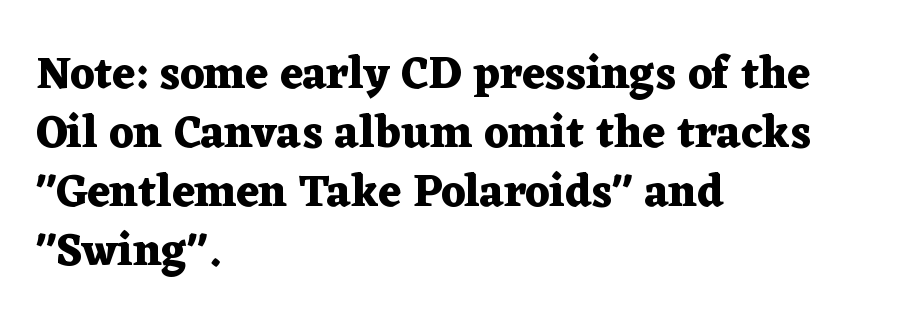
Q: Is the text bold? A: Yes.
Q: Is the text italic (slanted)? A: No, it is upright.
Q: Is the typeface a serif or a sans-serif typeface? A: Serif.
Q: Is the text underlined? A: No.
Q: How is the paragraph aligned? A: Left-aligned.
Q: Is the spacing between letters normal or unusually wide? A: Normal.
Q: Is the spacing between lines tight, normal or loose? A: Normal.
Q: Width (condensed, normal, or wide)? A: Wide.
Q: Stroke contrast? A: Medium.
Q: x-height? A: Medium.
Q: Monospaced? A: No.
